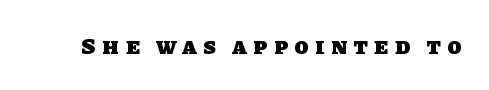
Plenty of ink on the page — the face is bold. What stands out about the letter spacing? Its width — letters are far apart. The zone under the glyphs is completely vacant.
